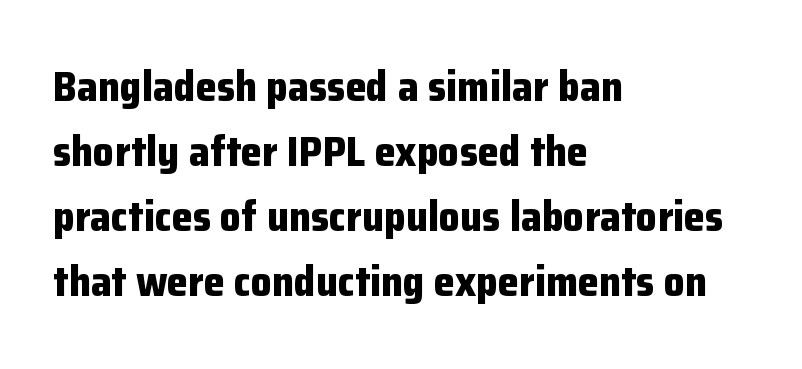
Q: Is the text bold? A: Yes.
Q: Is the text italic (slanted)? A: No, it is upright.
Q: Is the typeface a serif or a sans-serif typeface? A: Sans-serif.
Q: Is the text underlined? A: No.
Q: How is the paragraph aligned? A: Left-aligned.
Q: Is the spacing between letters normal or unusually wide? A: Normal.
Q: Is the spacing between lines tight, normal or loose? A: Normal.
Q: Width (condensed, normal, or wide)? A: Normal.
Q: Stroke contrast? A: Low.
Q: x-height? A: Medium.
Q: Monospaced? A: No.
